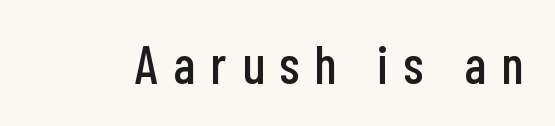
{"serif": "no", "italic": "no", "width": "condensed", "stroke_contrast": "low", "x_height": "medium", "monospaced": "no", "underline": "no", "letter_spacing": "wide", "letter_spacing_em": 0.29, "glyph_px": 53}
